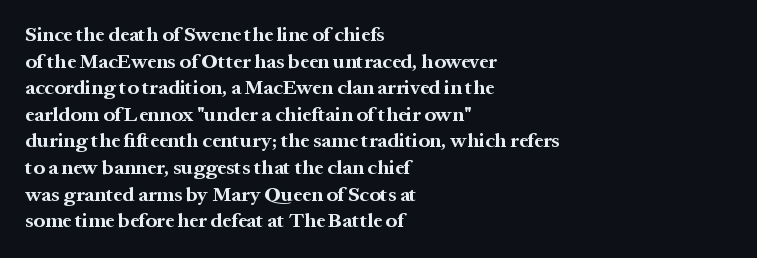
{"italic": "no", "bold": "yes", "underline": "no", "align": "left", "line_spacing": "normal", "line_spacing_ratio": 1.33, "letter_spacing": "normal", "letter_spacing_em": 0.0, "glyph_px": 20}
